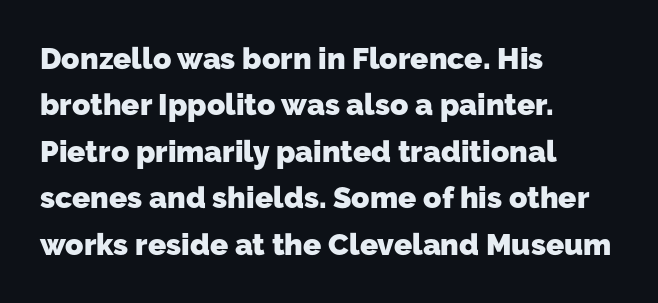
{"serif": "no", "bold": "yes", "weight": "heavy", "width": "normal", "stroke_contrast": "low", "x_height": "medium", "monospaced": "no", "underline": "no", "align": "left", "line_spacing": "normal", "line_spacing_ratio": 1.55, "letter_spacing": "normal", "letter_spacing_em": 0.0, "glyph_px": 30}
